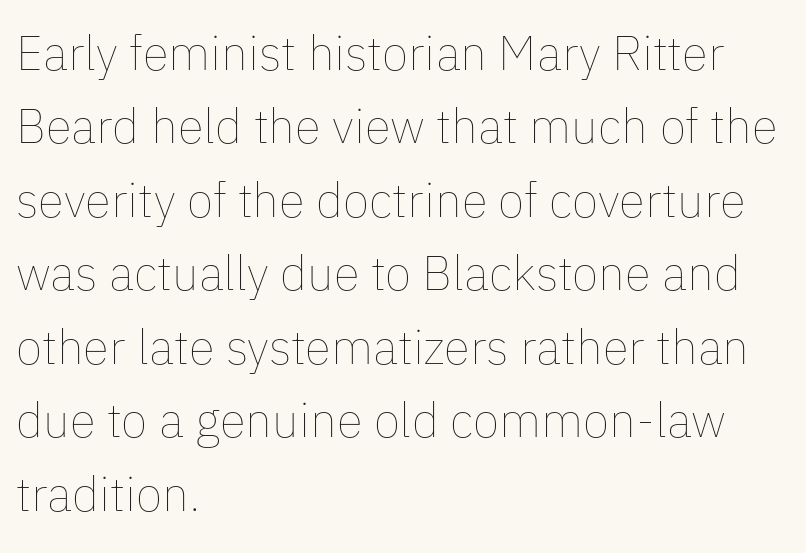
Q: Is the text bold? A: No.
Q: Is the text italic (slanted)? A: No, it is upright.
Q: Is the text underlined? A: No.
Q: How is the paragraph aligned? A: Left-aligned.
Q: Is the spacing between letters normal or unusually wide? A: Normal.
Q: Is the spacing between lines tight, normal or loose? A: Normal.
Q: Width (condensed, normal, or wide)? A: Normal.
Q: Stroke contrast? A: Low.
Q: x-height? A: Medium.
Q: Monospaced? A: No.
